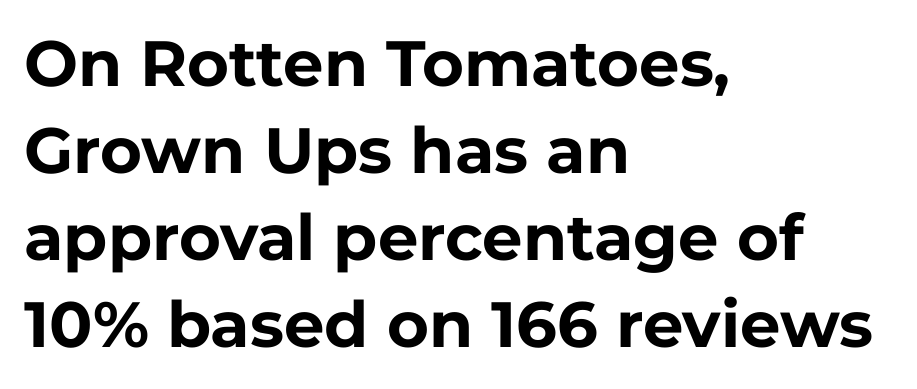
{"serif": "no", "italic": "no", "bold": "yes", "weight": "bold", "width": "normal", "stroke_contrast": "low", "x_height": "medium", "monospaced": "no", "underline": "no", "align": "left", "line_spacing": "normal", "line_spacing_ratio": 1.36, "letter_spacing": "normal", "letter_spacing_em": 0.0, "glyph_px": 64}
